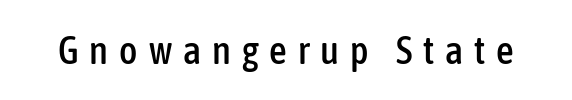
The image shows 39 px condensed sans-serif type, upright; set unusually wide letter spacing (+0.28 em), not underlined; low stroke contrast and a medium x-height.
